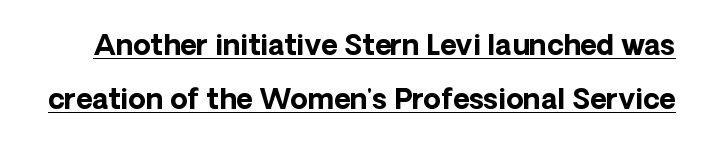
Q: Is the text bold? A: Yes.
Q: Is the text italic (slanted)? A: No, it is upright.
Q: Is the typeface a serif or a sans-serif typeface? A: Sans-serif.
Q: Is the text underlined? A: Yes.
Q: Is the spacing between letters normal or unusually wide? A: Normal.
Q: Is the spacing between lines tight, normal or loose? A: Loose.
Q: Width (condensed, normal, or wide)? A: Normal.
Q: Stroke contrast? A: Low.
Q: x-height? A: Medium.
Q: Monospaced? A: No.
